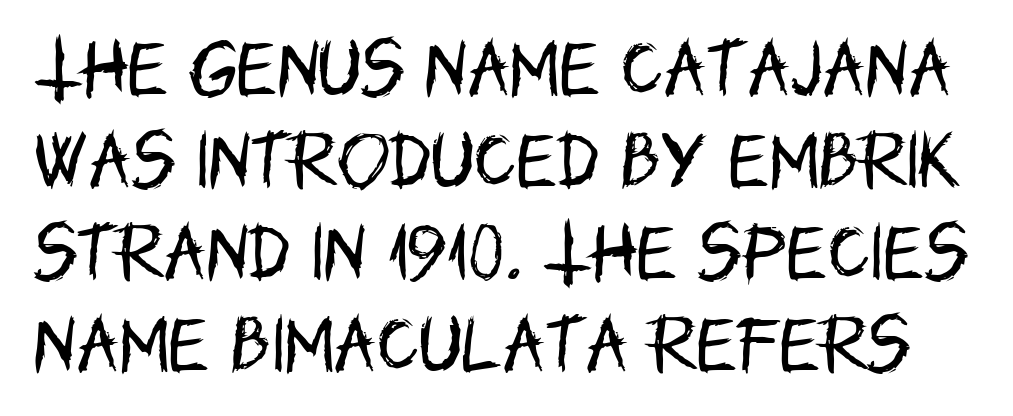
{"serif": "no", "italic": "no", "bold": "no", "weight": "regular", "width": "condensed", "stroke_contrast": "low", "x_height": "large", "monospaced": "no", "underline": "no", "line_spacing": "normal", "line_spacing_ratio": 1.46, "letter_spacing": "normal", "letter_spacing_em": 0.0, "glyph_px": 63}
